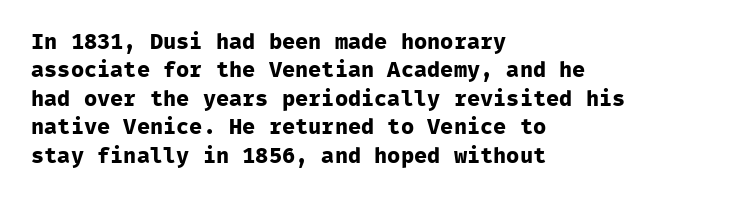
This is the regular roman posture of the typeface. The lines in this sample share a left origin and differ only in where they stop. Standard letterfit; no display-style spreading of the glyphs. Heavy-handed strokes throughout: this text is bold. The space directly below the letters is spotless.
